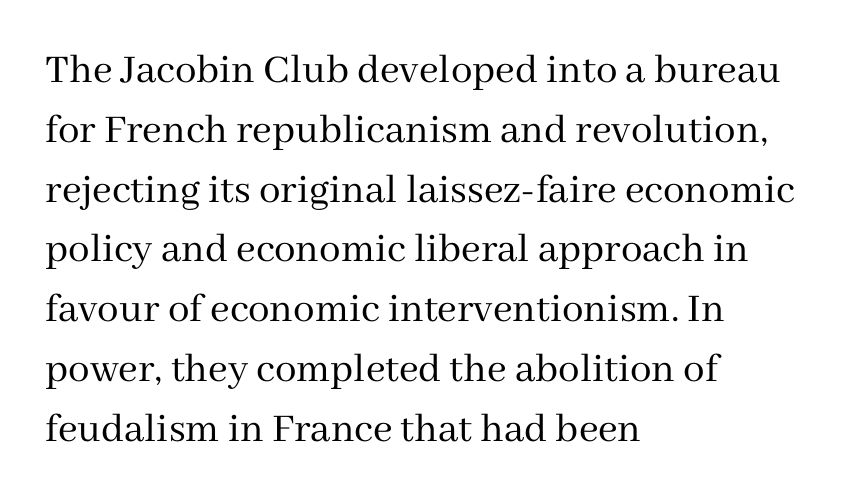
The image shows 43 px regular-weight serif type, upright; set left-aligned, normal line spacing (1.39x), normal letter spacing, not underlined; medium stroke contrast and a medium x-height.
